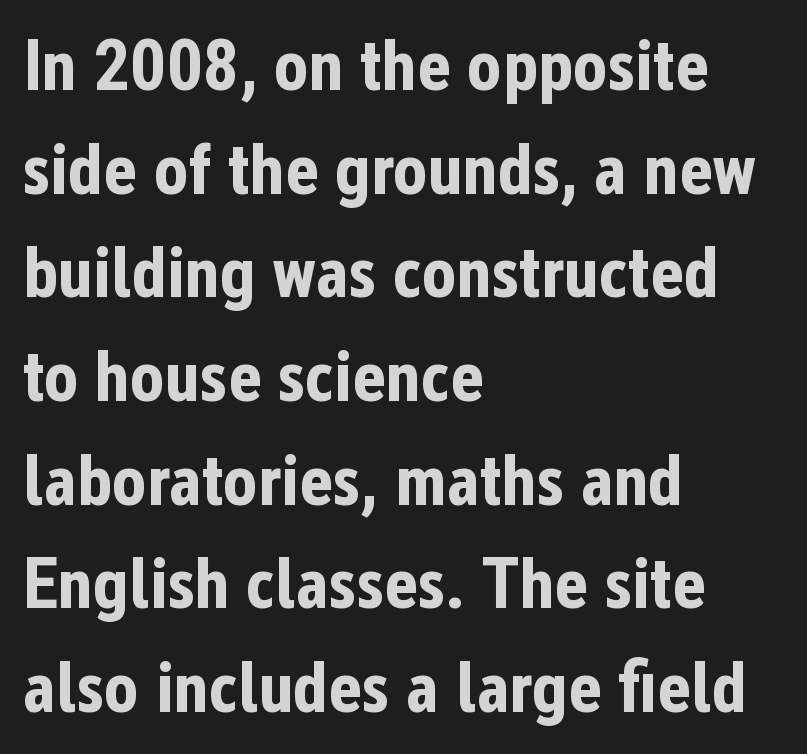
Q: Is the text bold? A: Yes.
Q: Is the text italic (slanted)? A: No, it is upright.
Q: Is the typeface a serif or a sans-serif typeface? A: Sans-serif.
Q: Is the text underlined? A: No.
Q: How is the paragraph aligned? A: Left-aligned.
Q: Is the spacing between letters normal or unusually wide? A: Normal.
Q: Is the spacing between lines tight, normal or loose? A: Normal.
Q: Width (condensed, normal, or wide)? A: Condensed.
Q: Stroke contrast? A: Low.
Q: x-height? A: Medium.
Q: Monospaced? A: No.
